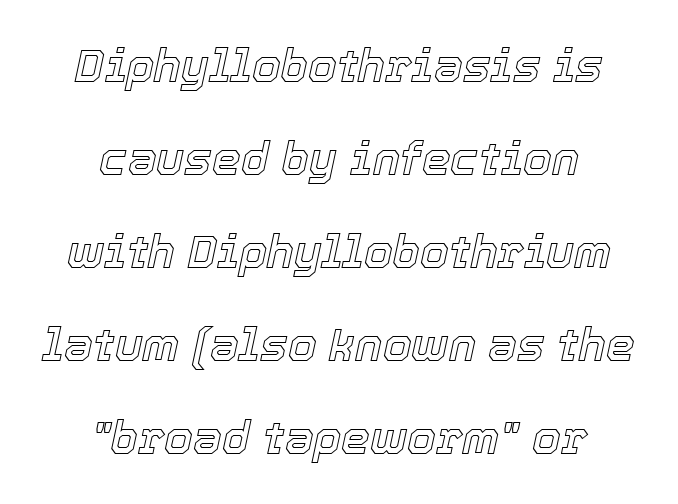
Nobody drew a line under any word here. Notice the wide empty band between every row — that's loose leading. If you drew a line through each stem, it would be angled. These lines are rendered in a variable-pitch font.
